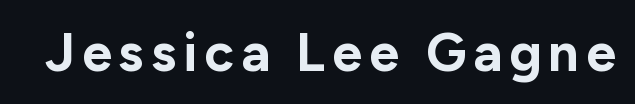
The image shows 54 px bold sans-serif type, upright; set not underlined; low stroke contrast and a medium x-height.
